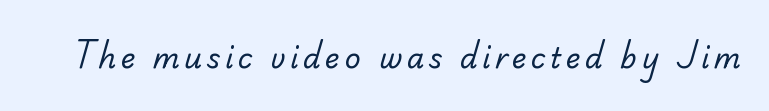
The image shows 28 px regular-weight sans-serif type; set not underlined; low stroke contrast and a small x-height.
